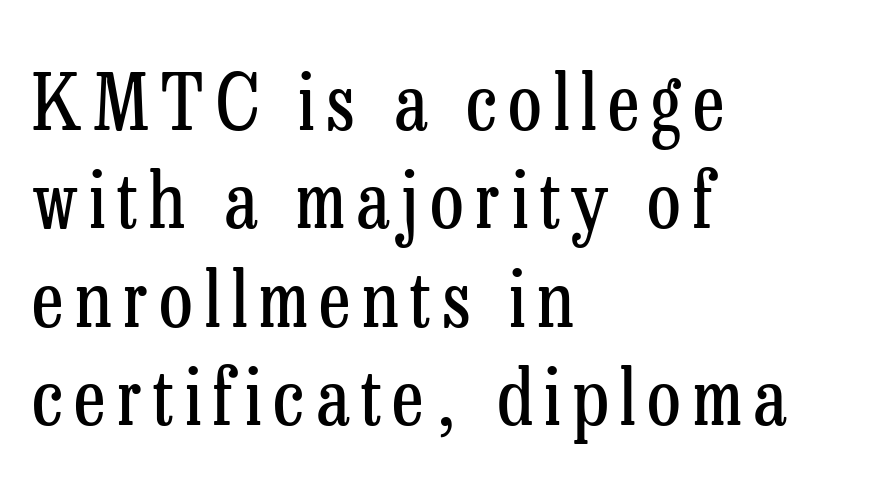
This rendering features lettering with no underline. The rag falls on the right side of this text block. No extra ink here — the face is not bold. Are there feet on the stems? There are — it's a serif. The face used here is proportionally spaced, like ordinary book or web type.
